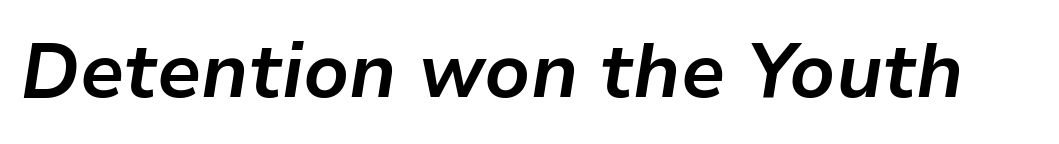
Is the type bold? Yes — the strokes are clearly thick and heavy. Tracking value appears to be zero — textbook default spacing. Lines of text with bare space underneath. The letters are slanted; this is an italic face.
